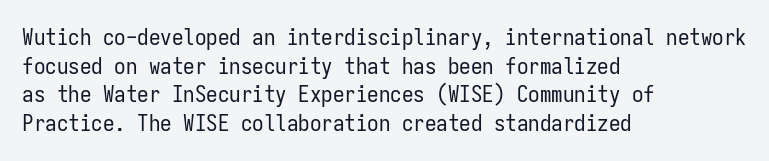
The lines sit at an ordinary, default distance from one another. The text block is weighted toward the left margin, trailing off unevenly rightward. Tracking value appears to be zero — textbook default spacing. Has an underline been added? It has not. Stroke mass is kept to a normal reading level or below.
